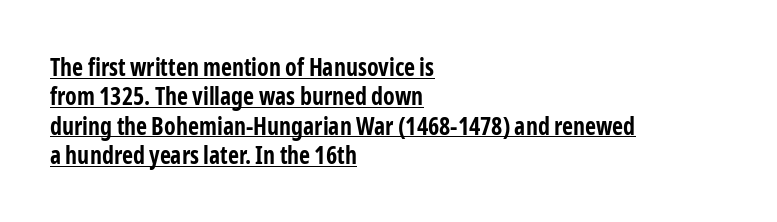
The image shows 24 px bold type, upright; set left-aligned, line spacing 1.22x, normal letter spacing, underlined.
